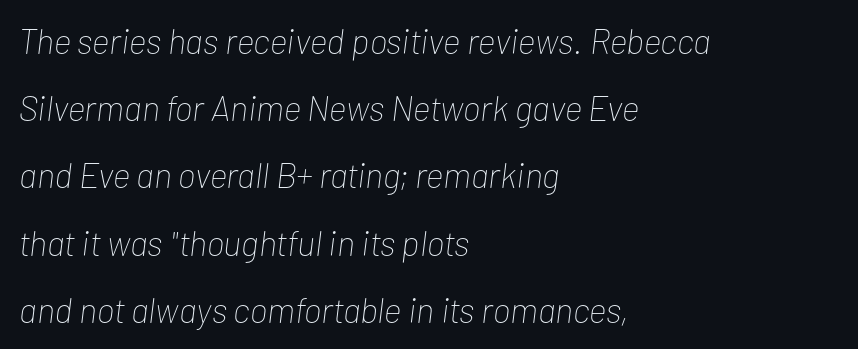
Q: Is the text bold? A: No.
Q: Is the text italic (slanted)? A: Yes, it leans right by about 7 degrees.
Q: Is the text underlined? A: No.
Q: How is the paragraph aligned? A: Left-aligned.
Q: Is the spacing between letters normal or unusually wide? A: Normal.
Q: Is the spacing between lines tight, normal or loose? A: Loose.
Q: Width (condensed, normal, or wide)? A: Condensed.
Q: Stroke contrast? A: Low.
Q: x-height? A: Medium.
Q: Monospaced? A: No.
